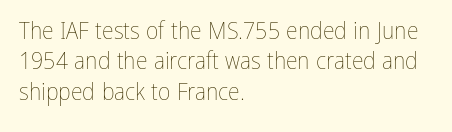
{"italic": "no", "bold": "no", "underline": "no", "align": "left", "line_spacing": "normal", "line_spacing_ratio": 1.27, "letter_spacing": "normal", "letter_spacing_em": 0.0, "glyph_px": 24}
